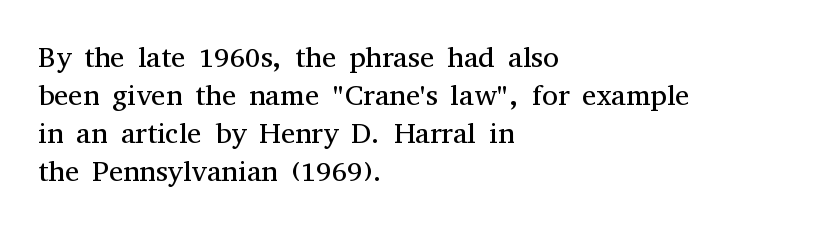
The image shows 29 px regular-weight serif type, upright; set left-aligned, normal line spacing (1.31x), normal letter spacing, not underlined; medium stroke contrast and a medium x-height.
